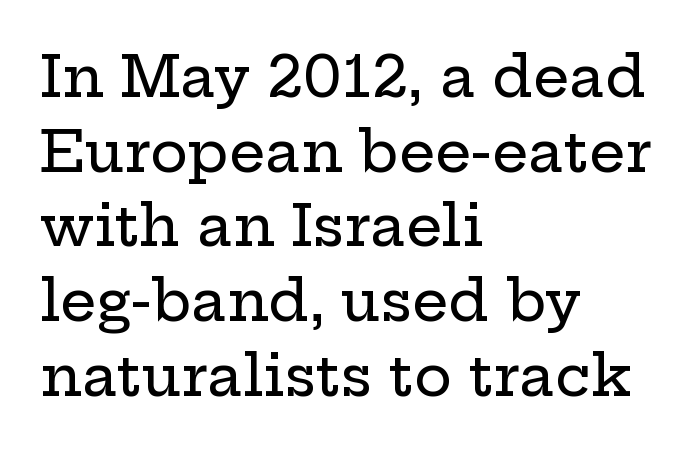
Q: Is the text italic (slanted)? A: No, it is upright.
Q: Is the typeface a serif or a sans-serif typeface? A: Serif.
Q: Is the text underlined? A: No.
Q: How is the paragraph aligned? A: Left-aligned.
Q: Is the spacing between letters normal or unusually wide? A: Normal.
Q: Is the spacing between lines tight, normal or loose? A: Normal.
Q: Width (condensed, normal, or wide)? A: Wide.
Q: Stroke contrast? A: Low.
Q: x-height? A: Medium.
Q: Monospaced? A: No.
